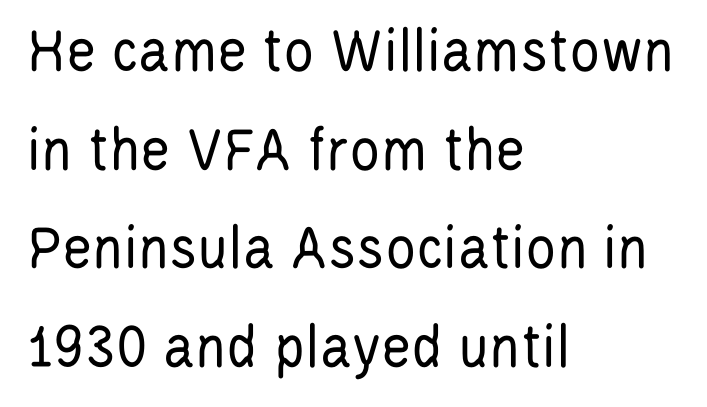
Q: Is the text bold? A: No.
Q: Is the text italic (slanted)? A: No, it is upright.
Q: Is the typeface a serif or a sans-serif typeface? A: Sans-serif.
Q: Is the text underlined? A: No.
Q: How is the paragraph aligned? A: Left-aligned.
Q: Is the spacing between letters normal or unusually wide? A: Normal.
Q: Is the spacing between lines tight, normal or loose? A: Normal.
Q: Width (condensed, normal, or wide)? A: Condensed.
Q: Stroke contrast? A: Low.
Q: x-height? A: Large.
Q: Monospaced? A: No.
